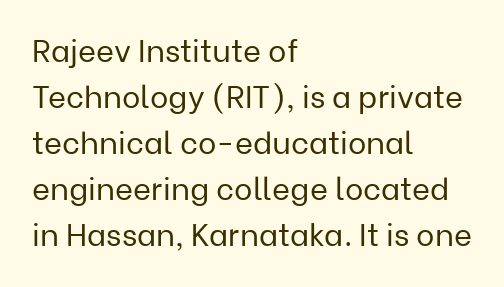
The image shows 31 px regular-weight sans-serif type, upright; set left-aligned, normal line spacing (1.48x), normal letter spacing, not underlined; low stroke contrast and a medium x-height.
